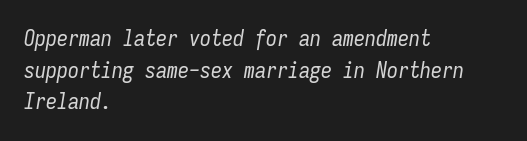
{"italic": "yes", "lean": "right", "slant_degrees": 9, "bold": "no", "underline": "no", "align": "left", "line_spacing": "normal", "line_spacing_ratio": 1.44, "letter_spacing": "normal", "letter_spacing_em": 0.0, "glyph_px": 22}
